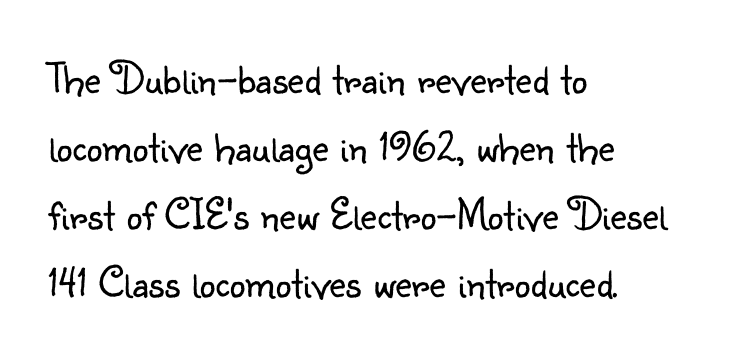
{"serif": "no", "italic": "no", "bold": "no", "weight": "light", "width": "normal", "stroke_contrast": "low", "x_height": "small", "monospaced": "no", "underline": "no", "align": "left", "line_spacing": "normal", "line_spacing_ratio": 1.51, "letter_spacing": "normal", "letter_spacing_em": 0.0, "glyph_px": 45}
